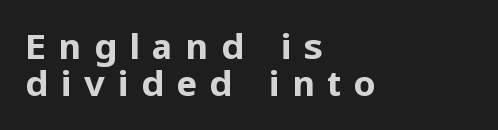
Q: Is the text bold? A: Yes.
Q: Is the text italic (slanted)? A: No, it is upright.
Q: Is the typeface a serif or a sans-serif typeface? A: Sans-serif.
Q: Is the text underlined? A: No.
Q: How is the paragraph aligned? A: Left-aligned.
Q: Is the spacing between letters normal or unusually wide? A: Unusually wide.
Q: Is the spacing between lines tight, normal or loose? A: Tight.
Q: Width (condensed, normal, or wide)? A: Normal.
Q: Stroke contrast? A: Low.
Q: x-height? A: Medium.
Q: Monospaced? A: No.
